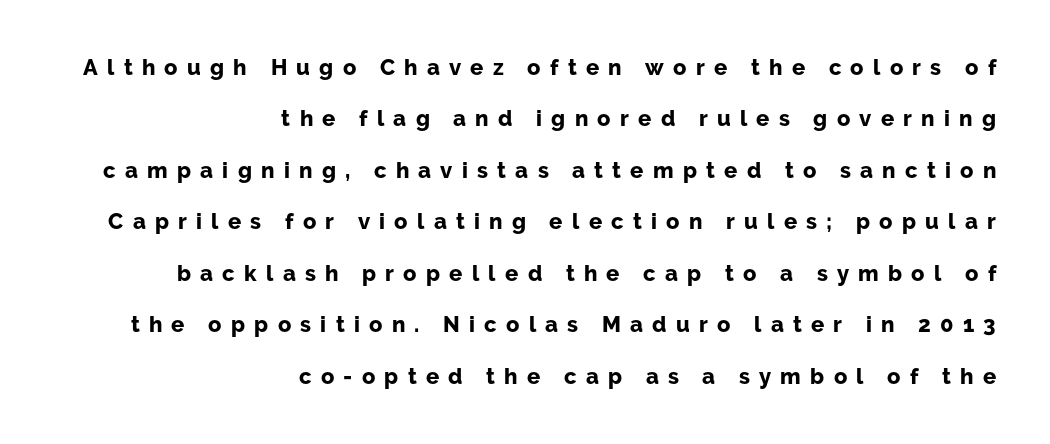
Its strokes are broad and dark, the hallmark of bold type. Check the space under the baseline: it is left empty. Spacing between characters has been opened up far beyond the box default. The typography opts for an upright posture over an oblique one.
